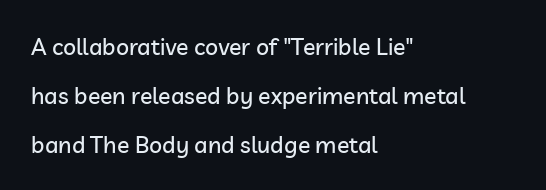
In terms of letterspacing, this is plain default setting. Every row of glyphs begins at an identical x-position on the left. Decoration check: the copy has no underline. Whoever set this chose breathing room over compactness in the vertical rhythm. Posture: upright roman.
